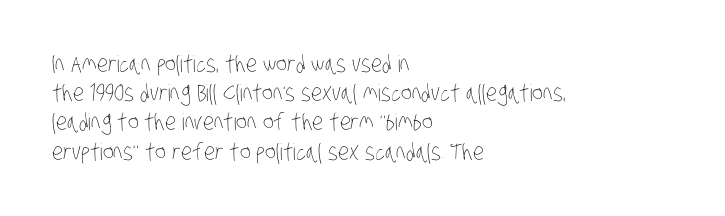
{"bold": "no", "underline": "no", "align": "left", "line_spacing": "normal", "line_spacing_ratio": 1.27, "letter_spacing": "normal", "letter_spacing_em": 0.0, "glyph_px": 23}
